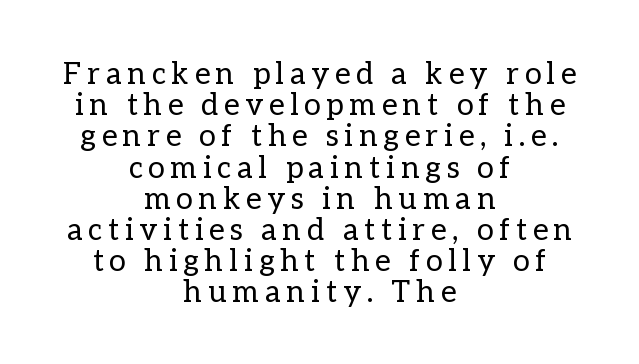
Q: Is the text bold? A: No.
Q: Is the text italic (slanted)? A: No, it is upright.
Q: Is the text underlined? A: No.
Q: How is the paragraph aligned? A: Centered.
Q: Is the spacing between letters normal or unusually wide? A: Unusually wide.
Q: Is the spacing between lines tight, normal or loose? A: Tight.
Q: Width (condensed, normal, or wide)? A: Normal.
Q: Stroke contrast? A: Low.
Q: x-height? A: Medium.
Q: Monospaced? A: No.
